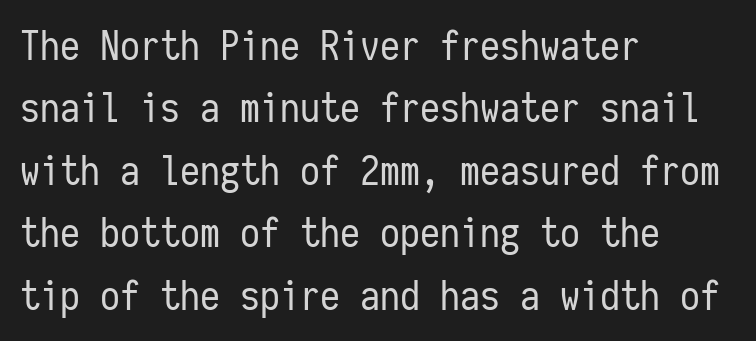
The image shows 40 px regular-weight, condensed sans-serif type, upright, monospaced; set left-aligned, normal line spacing (1.56x), normal letter spacing, not underlined; low stroke contrast and a medium x-height.
